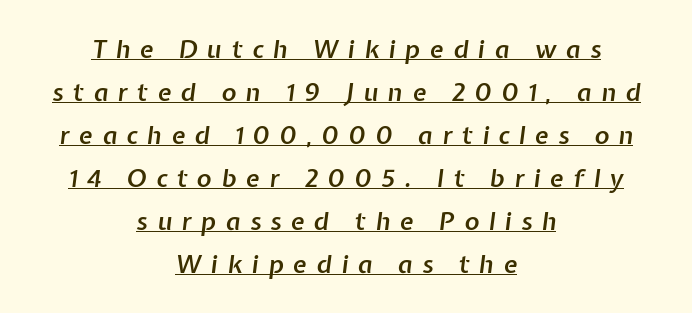
{"italic": "yes", "lean": "right", "slant_degrees": 7, "bold": "semi", "underline": "yes", "align": "center", "line_spacing_ratio": 1.72, "letter_spacing": "wide", "letter_spacing_em": 0.38, "glyph_px": 25}
